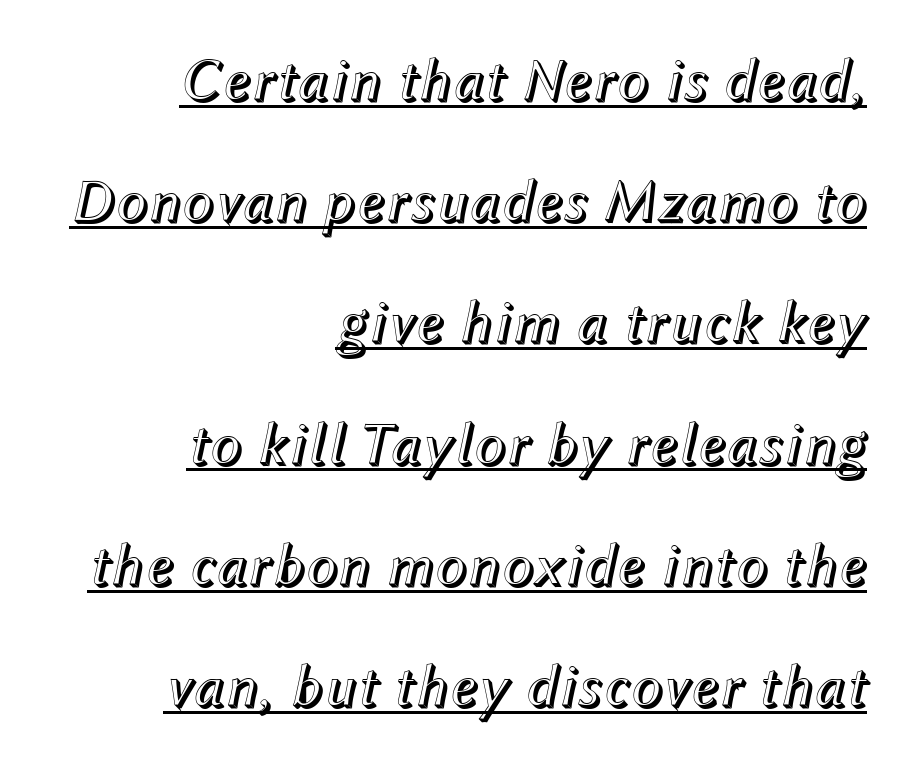
The image shows 60 px text type, italic (leaning right); set right-aligned, loose line spacing (2.02x), normal letter spacing, underlined; a medium x-height.
